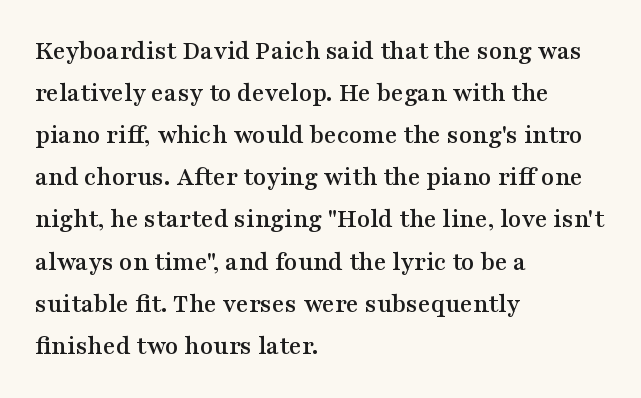
Q: Is the text italic (slanted)? A: No, it is upright.
Q: Is the text underlined? A: No.
Q: How is the paragraph aligned? A: Left-aligned.
Q: Is the spacing between letters normal or unusually wide? A: Normal.
Q: Is the spacing between lines tight, normal or loose? A: Normal.
